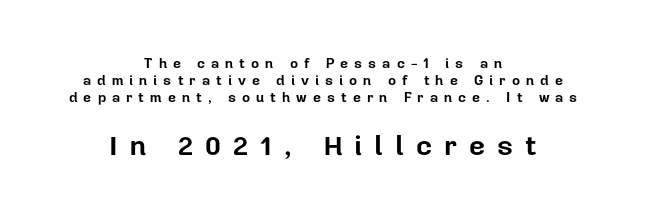
Q: Is the text bold? A: Yes.
Q: Is the text italic (slanted)? A: No, it is upright.
Q: Is the typeface a serif or a sans-serif typeface? A: Sans-serif.
Q: Is the text underlined? A: No.
Q: How is the paragraph aligned? A: Centered.
Q: Is the spacing between letters normal or unusually wide? A: Unusually wide.
Q: Which block of text is set in a larger size, the first (top) or the second (bottom)? A: The second (bottom) one.
Q: Width (condensed, normal, or wide)? A: Normal.
Q: Stroke contrast? A: Low.
Q: x-height? A: Medium.
Q: Monospaced? A: No.
